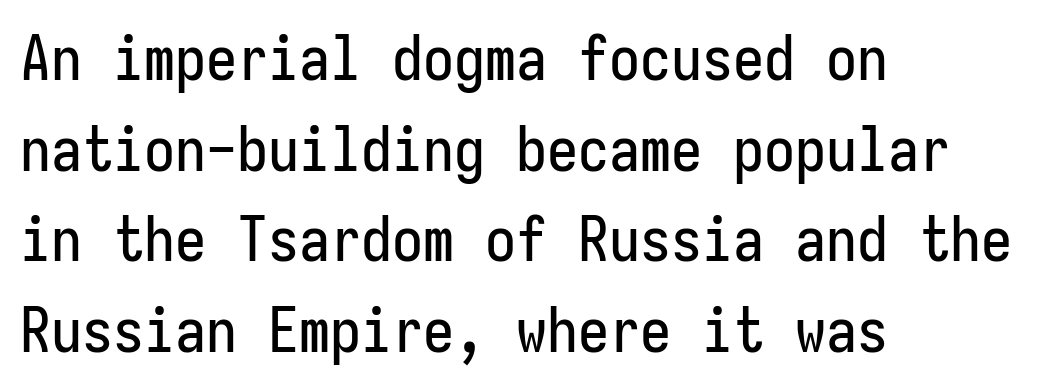
{"serif": "no", "italic": "no", "width": "condensed", "stroke_contrast": "low", "x_height": "medium", "monospaced": "yes", "underline": "no", "align": "left", "line_spacing": "normal", "line_spacing_ratio": 1.46, "letter_spacing": "normal", "letter_spacing_em": 0.0, "glyph_px": 62}
